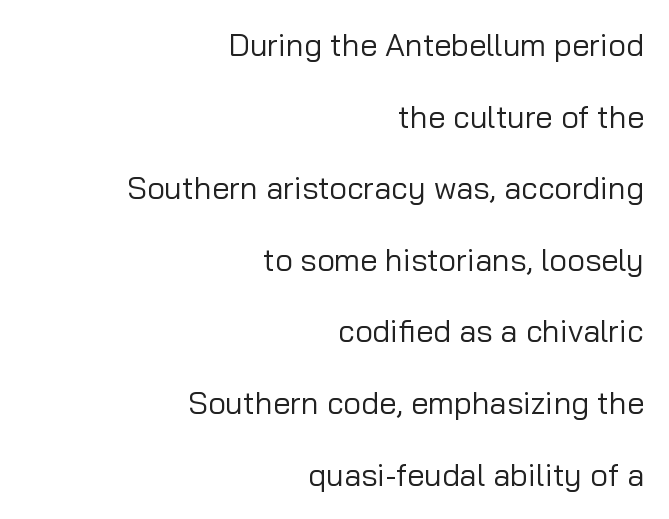
Q: Is the text bold? A: No.
Q: Is the text italic (slanted)? A: No, it is upright.
Q: Is the typeface a serif or a sans-serif typeface? A: Sans-serif.
Q: Is the text underlined? A: No.
Q: How is the paragraph aligned? A: Right-aligned.
Q: Is the spacing between letters normal or unusually wide? A: Normal.
Q: Is the spacing between lines tight, normal or loose? A: Loose.
Q: Width (condensed, normal, or wide)? A: Normal.
Q: Stroke contrast? A: Low.
Q: x-height? A: Medium.
Q: Monospaced? A: No.
